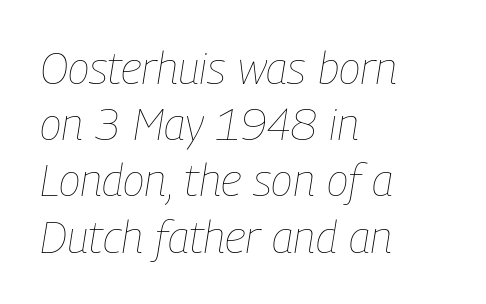
The image shows 45 px thin, condensed type, italic (leaning right); set left-aligned, normal line spacing (1.25x), normal letter spacing, not underlined; low stroke contrast and a medium x-height.
